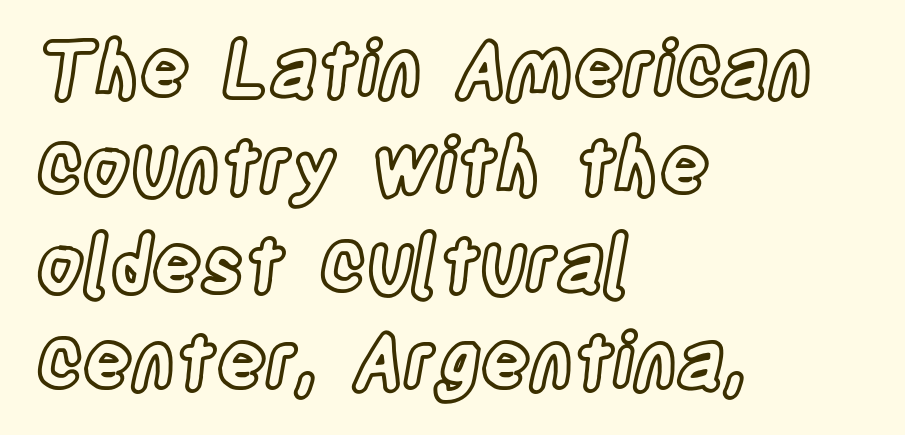
Q: Is the text italic (slanted)? A: Yes.
Q: Is the text underlined? A: No.
Q: How is the paragraph aligned? A: Left-aligned.
Q: Is the spacing between letters normal or unusually wide? A: Normal.
Q: Is the spacing between lines tight, normal or loose? A: Normal.
Q: Width (condensed, normal, or wide)? A: Condensed.
Q: x-height? A: Large.
Q: Monospaced? A: No.
